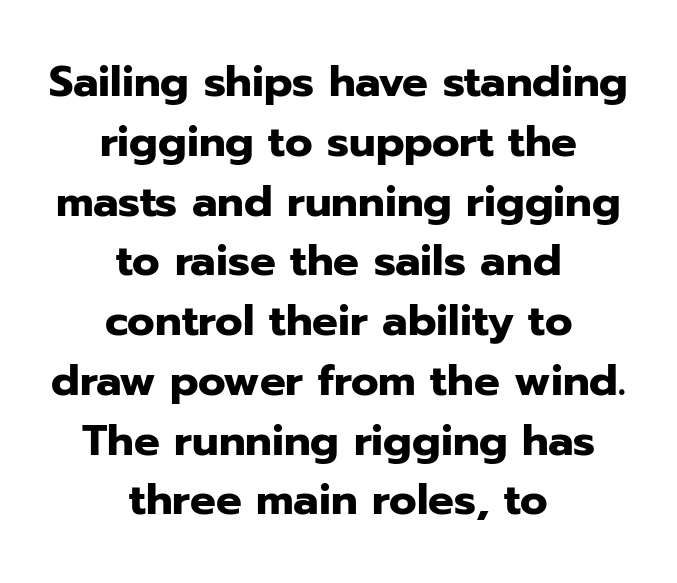
The image shows 43 px heavy sans-serif type, upright; set centered, normal line spacing (1.39x), normal letter spacing, not underlined; low stroke contrast and a medium x-height.
